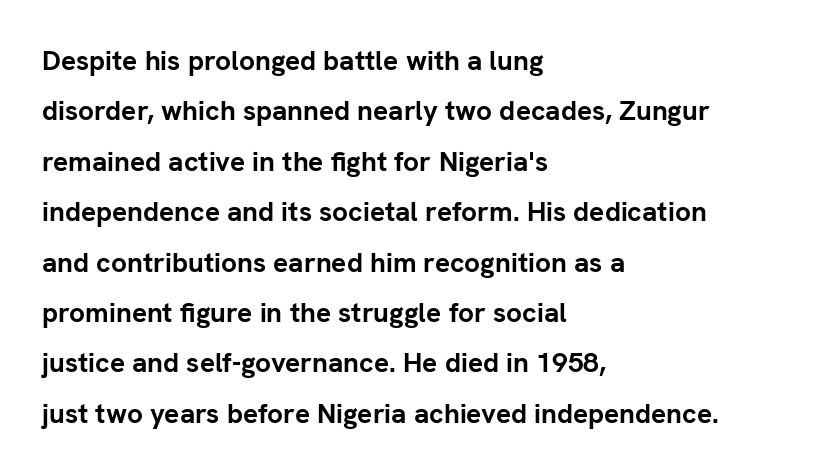
Q: Is the text bold? A: Yes.
Q: Is the text italic (slanted)? A: No, it is upright.
Q: Is the typeface a serif or a sans-serif typeface? A: Sans-serif.
Q: Is the text underlined? A: No.
Q: How is the paragraph aligned? A: Left-aligned.
Q: Is the spacing between letters normal or unusually wide? A: Normal.
Q: Width (condensed, normal, or wide)? A: Normal.
Q: Stroke contrast? A: Low.
Q: x-height? A: Medium.
Q: Monospaced? A: No.
